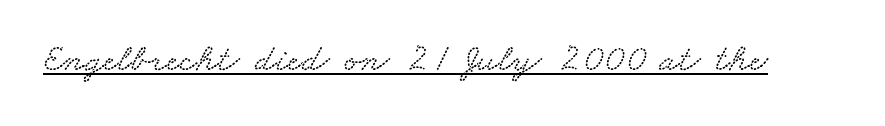
Q: Is the text underlined? A: Yes.
Q: Is the spacing between letters normal or unusually wide? A: Normal.
Q: Width (condensed, normal, or wide)? A: Wide.
Q: Stroke contrast? A: Low.
Q: x-height? A: Small.
Q: Monospaced? A: No.
